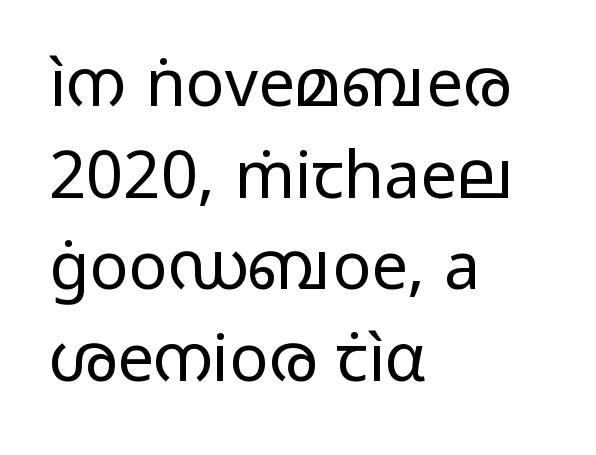
The image shows 65 px regular-weight, wide sans-serif type, upright; set left-aligned, normal line spacing (1.41x), normal letter spacing, not underlined; low stroke contrast and a medium x-height.
